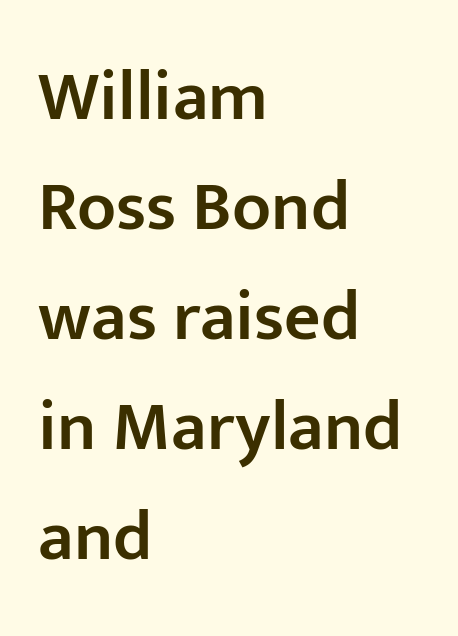
Short note: letters normally spaced. Clear beneath every line of the passage. Does the weight exceed regular? Yes, but only to semibold. Teacher's note: observe the even left margin — that is flush-left alignment.
